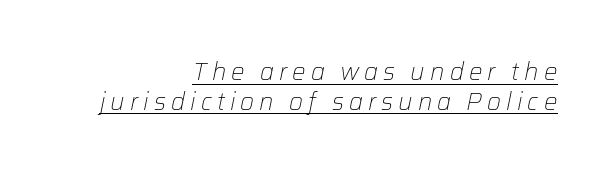
The image shows 24 px text type, italic (leaning right); set right-aligned, line spacing 1.23x, unusually wide letter spacing (+0.21 em), underlined.
